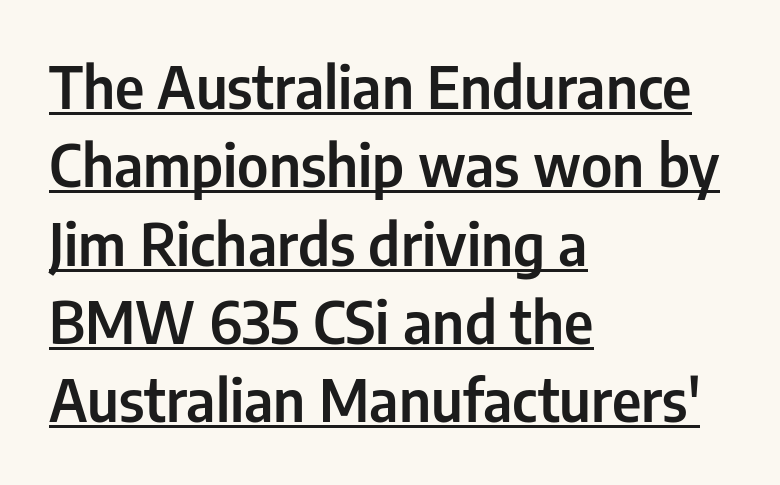
The image shows 58 px condensed sans-serif type, upright; set left-aligned, normal line spacing (1.35x), normal letter spacing, underlined; low stroke contrast and a medium x-height.
